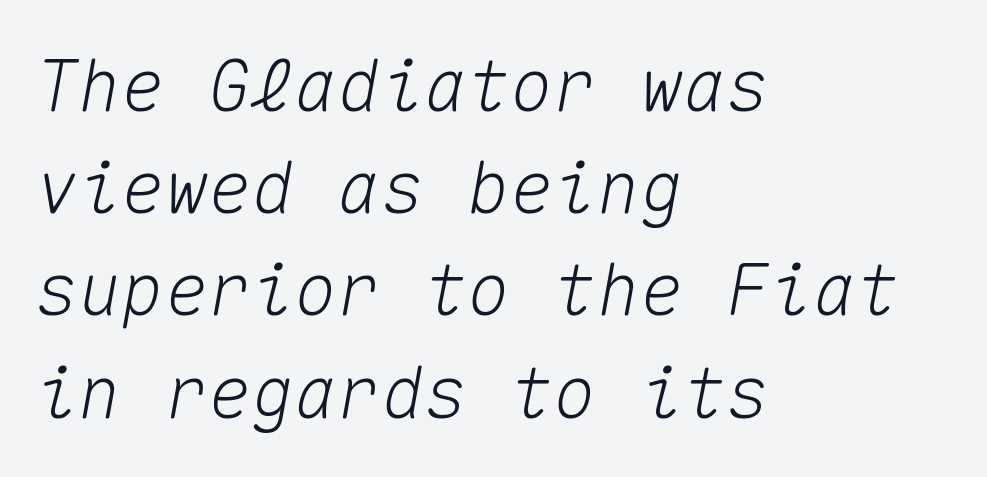
{"italic": "yes", "lean": "right", "slant_degrees": 10, "width": "normal", "stroke_contrast": "medium", "x_height": "medium", "monospaced": "yes", "underline": "no", "align": "left", "line_spacing": "normal", "line_spacing_ratio": 1.42, "letter_spacing": "normal", "letter_spacing_em": 0.0, "glyph_px": 72}
